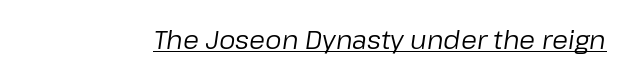
The letters sit at their default tracking, neither squeezed nor spread. In designer terms, the underline attribute is active on this setting. Posture: slanted. A quiet, ordinary-to-light weight characterises the typeface.
